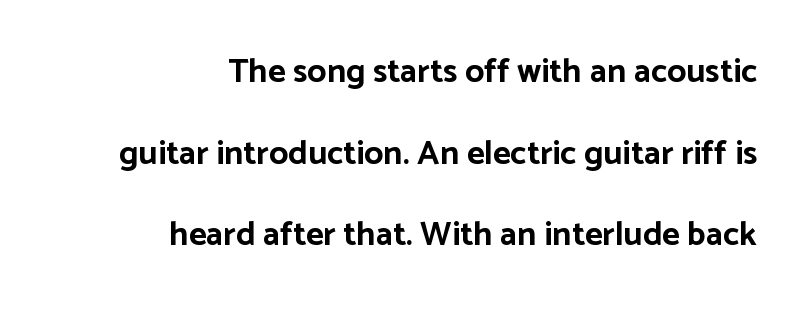
{"serif": "no", "italic": "no", "bold": "yes", "weight": "bold", "width": "normal", "stroke_contrast": "low", "x_height": "medium", "monospaced": "no", "underline": "no", "align": "right", "line_spacing": "loose", "line_spacing_ratio": 2.4, "letter_spacing": "normal", "letter_spacing_em": 0.0, "glyph_px": 34}
